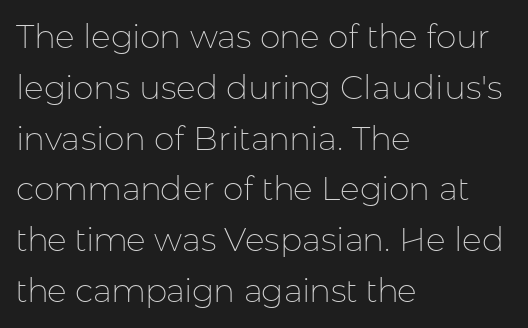
Q: Is the text bold? A: No.
Q: Is the text italic (slanted)? A: No, it is upright.
Q: Is the typeface a serif or a sans-serif typeface? A: Sans-serif.
Q: Is the text underlined? A: No.
Q: How is the paragraph aligned? A: Left-aligned.
Q: Is the spacing between letters normal or unusually wide? A: Normal.
Q: Is the spacing between lines tight, normal or loose? A: Normal.
Q: Width (condensed, normal, or wide)? A: Normal.
Q: Stroke contrast? A: Low.
Q: x-height? A: Medium.
Q: Monospaced? A: No.
